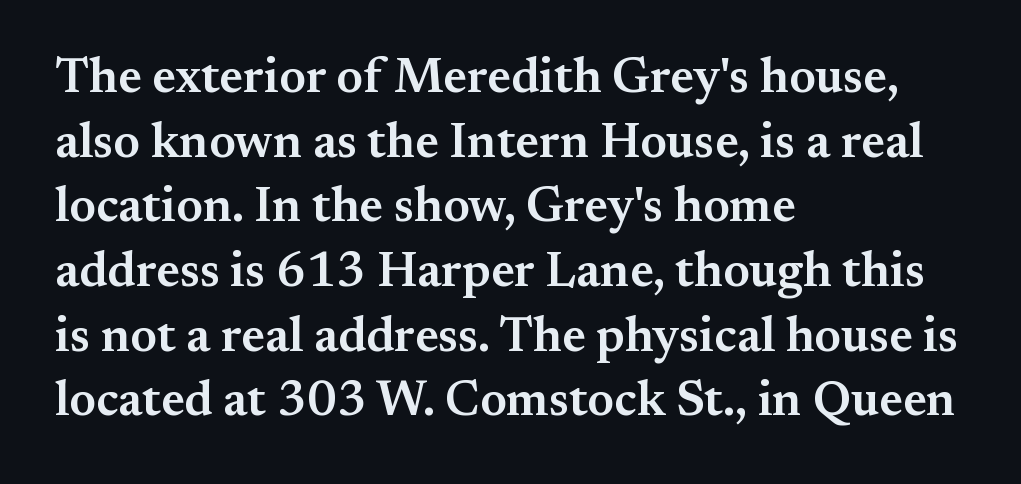
Q: Is the text bold? A: Semi-bold.
Q: Is the text italic (slanted)? A: No, it is upright.
Q: Is the typeface a serif or a sans-serif typeface? A: Serif.
Q: Is the text underlined? A: No.
Q: How is the paragraph aligned? A: Left-aligned.
Q: Is the spacing between letters normal or unusually wide? A: Normal.
Q: Is the spacing between lines tight, normal or loose? A: Normal.
Q: Width (condensed, normal, or wide)? A: Normal.
Q: Stroke contrast? A: Medium.
Q: x-height? A: Small.
Q: Monospaced? A: No.
